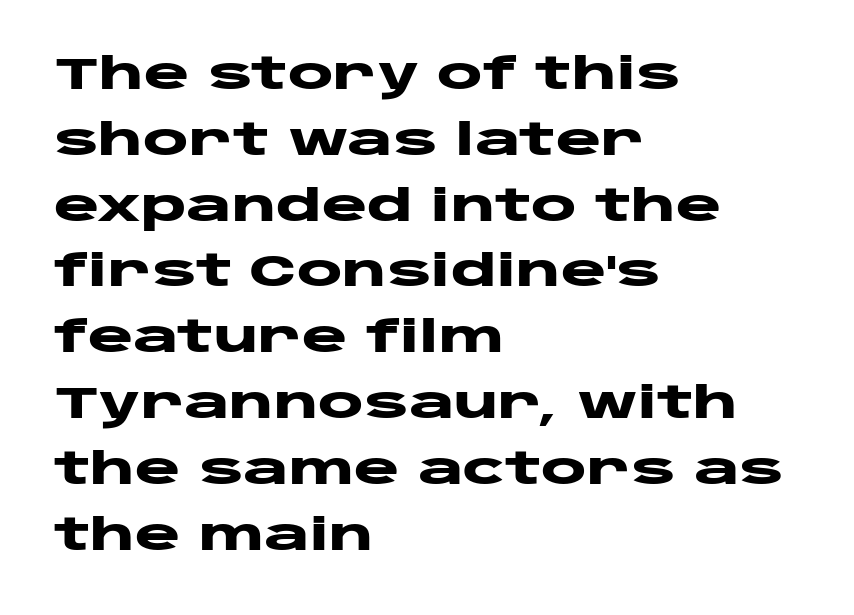
{"serif": "no", "italic": "no", "bold": "yes", "weight": "heavy", "width": "wide", "stroke_contrast": "low", "x_height": "large", "monospaced": "no", "underline": "no", "align": "left", "line_spacing": "normal", "line_spacing_ratio": 1.53, "letter_spacing": "normal", "letter_spacing_em": 0.0, "glyph_px": 43}
